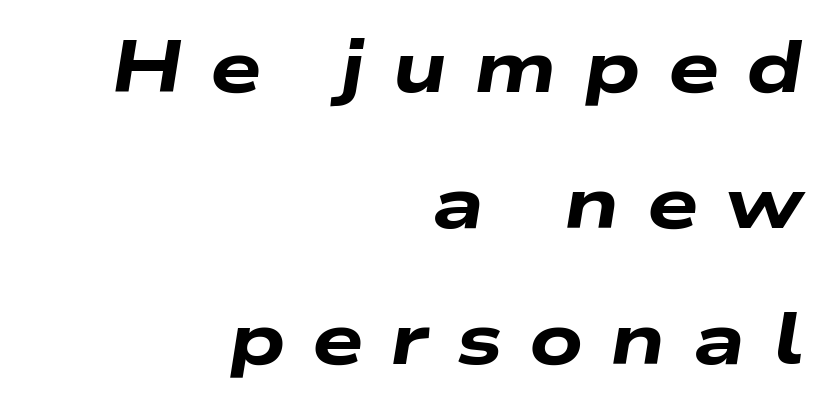
The glyphs look as if they've been sheared to an angle. You could not count columns in this text — the font is proportionally spaced. The tracking jumps out immediately: characters are airy and widely separated. Quick note: underline off. A dark, heavy texture on the line: the type is bold.
